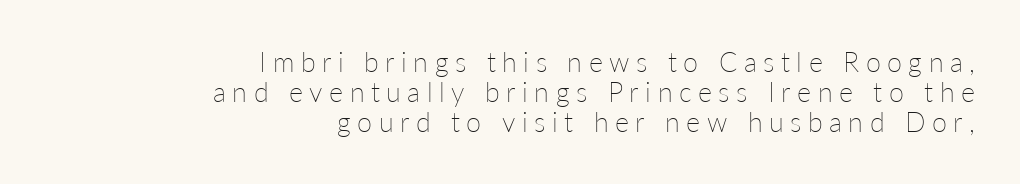
The image shows 27 px text type, upright; set right-aligned, tight line spacing (1.12x), unusually wide letter spacing (+0.24 em), not underlined.
